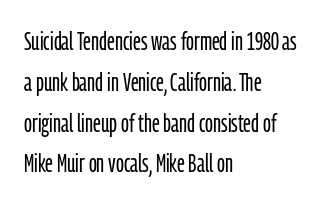
The image shows 26 px text type, upright; set left-aligned, normal line spacing (1.57x), normal letter spacing, not underlined.
